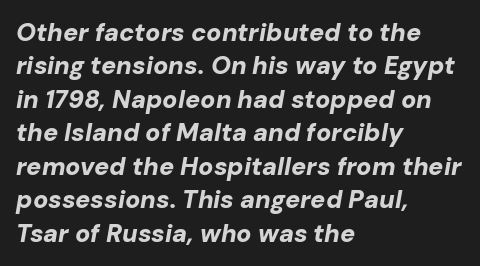
In terms of posture, this sample is oblique. The text block is weighted toward the left margin, trailing off unevenly rightward. The glyphs are unaccompanied by any horizontal stroke below them. Characters follow at the spacing the type designer built in. Regarding leading, the lines here are spaced in the standard way. In terms of weight, the rendering is a true, heavy bold.
